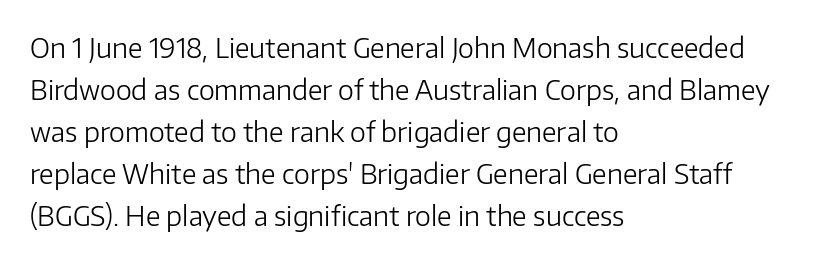
{"italic": "no", "bold": "no", "underline": "no", "align": "left", "line_spacing": "normal", "line_spacing_ratio": 1.56, "letter_spacing": "normal", "letter_spacing_em": 0.0, "glyph_px": 27}
